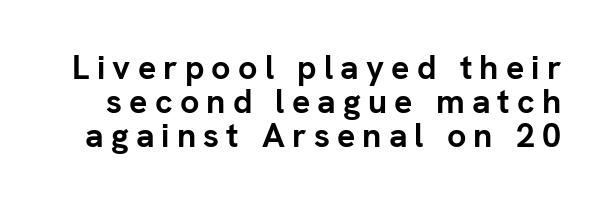
{"serif": "no", "italic": "no", "bold": "yes", "weight": "semibold", "width": "normal", "stroke_contrast": "low", "x_height": "medium", "monospaced": "no", "underline": "no", "line_spacing": "tight", "line_spacing_ratio": 1.0, "letter_spacing": "wide", "letter_spacing_em": 0.21, "glyph_px": 34}
